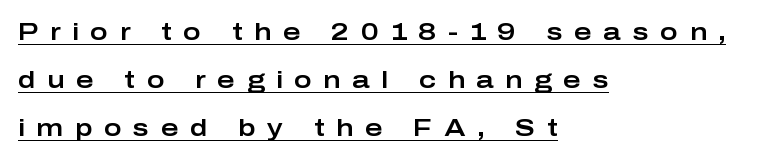
{"italic": "no", "underline": "yes", "align": "left", "line_spacing": "loose", "line_spacing_ratio": 1.99, "letter_spacing": "wide", "letter_spacing_em": 0.48, "glyph_px": 24}
